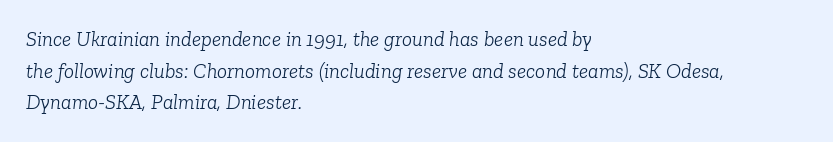
The image shows 21 px text type, italic (leaning right); set left-aligned, normal line spacing (1.51x), normal letter spacing, not underlined.
